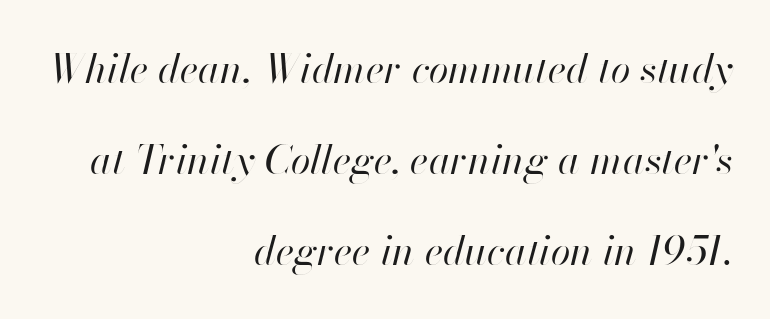
The image shows 40 px regular-weight type, italic (leaning right); set right-aligned, loose line spacing (2.27x), normal letter spacing, not underlined; high stroke contrast and a small x-height.
